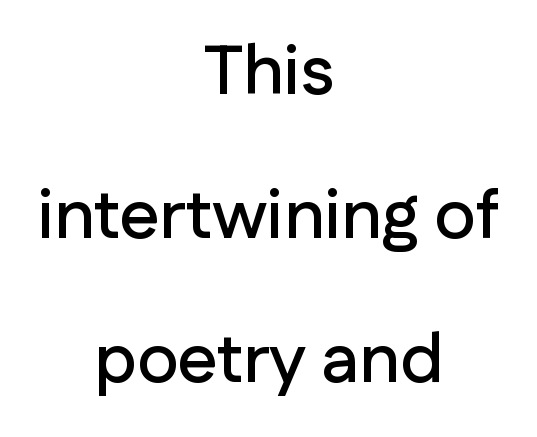
{"serif": "no", "italic": "no", "width": "normal", "stroke_contrast": "low", "x_height": "medium", "monospaced": "no", "underline": "no", "align": "center", "line_spacing": "loose", "line_spacing_ratio": 2.06, "letter_spacing": "normal", "letter_spacing_em": 0.0, "glyph_px": 70}
